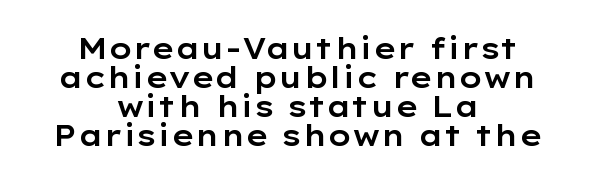
The image shows 29 px wide sans-serif type, upright; set centered, tight line spacing (1.0x), normal letter spacing, not underlined; low stroke contrast and a medium x-height.
